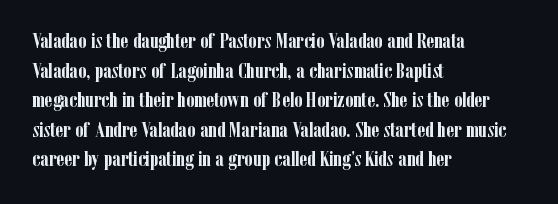
{"italic": "no", "bold": "yes", "underline": "no", "align": "left", "line_spacing": "normal", "line_spacing_ratio": 1.41, "letter_spacing": "normal", "letter_spacing_em": 0.0, "glyph_px": 21}
